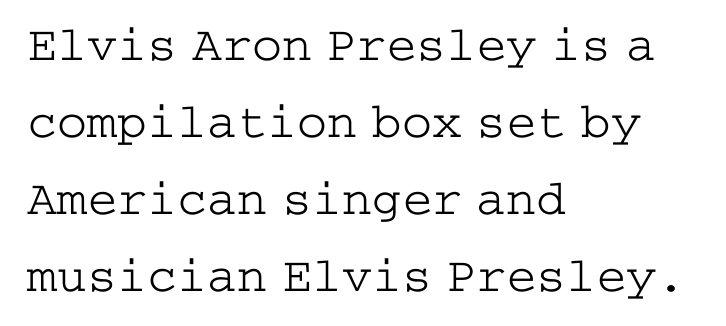
The image shows 50 px light, wide serif type, upright; set left-aligned, normal line spacing (1.54x), normal letter spacing, not underlined; low stroke contrast and a medium x-height.
